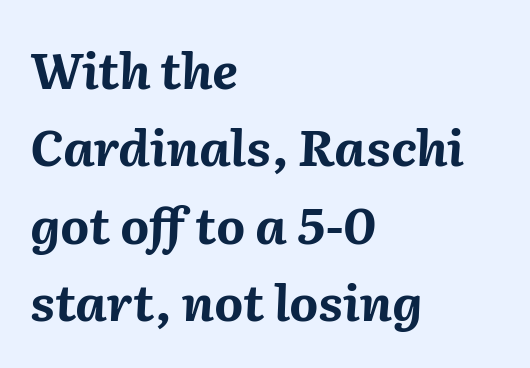
The letters sit at their default tracking, neither squeezed nor spread. Teacher's note: observe the even left margin — that is flush-left alignment. These lines are rendered in a variable-pitch font. Rendered with sloped, italic letterforms.
